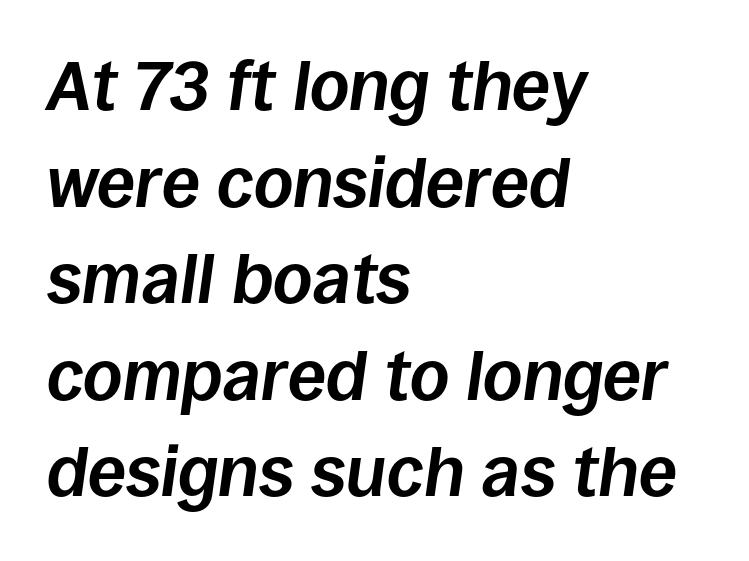
This is heavy type, rendered in bold. A bare baseline throughout the passage. Reading down the column, the eye jumps a familiar distance to each next line. If you drew a line through each stem, it would be angled.
